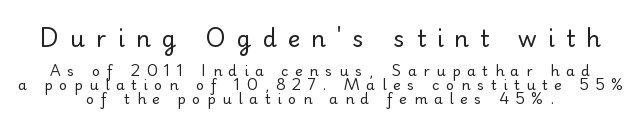
The image shows 23 px text type, upright; set centered, tight line spacing (0.99x), unusually wide letter spacing (+0.48 em), not underlined; the first (top) block is 1.64x larger.
